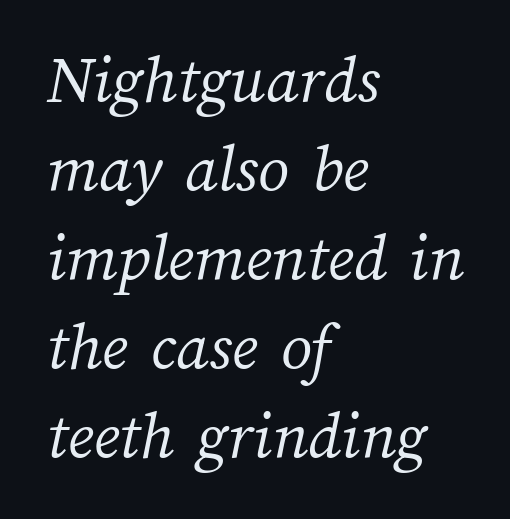
Q: Is the text bold? A: No.
Q: Is the text underlined? A: No.
Q: How is the paragraph aligned? A: Left-aligned.
Q: Is the spacing between letters normal or unusually wide? A: Normal.
Q: Is the spacing between lines tight, normal or loose? A: Normal.
Q: Width (condensed, normal, or wide)? A: Normal.
Q: Stroke contrast? A: Medium.
Q: x-height? A: Medium.
Q: Monospaced? A: No.
